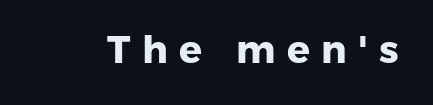
Q: Is the text bold? A: Yes.
Q: Is the typeface a serif or a sans-serif typeface? A: Sans-serif.
Q: Is the text underlined? A: No.
Q: Is the spacing between letters normal or unusually wide? A: Unusually wide.
Q: Width (condensed, normal, or wide)? A: Normal.
Q: Stroke contrast? A: Low.
Q: x-height? A: Medium.
Q: Monospaced? A: No.
